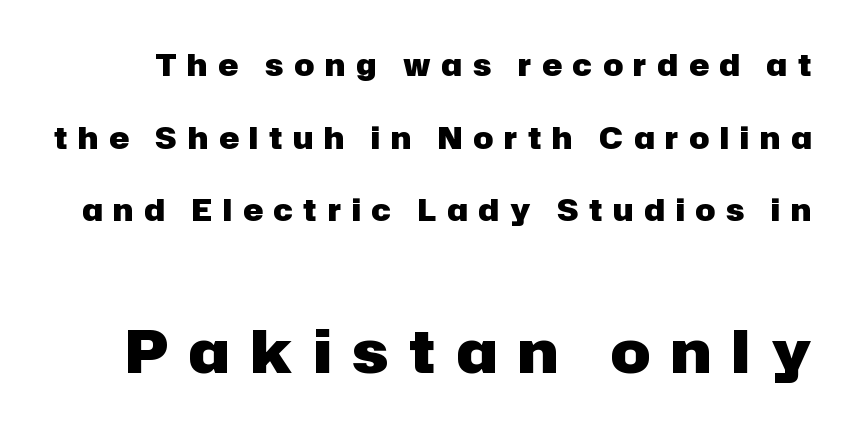
The image shows 59 px heavy sans-serif type, upright; set loose line spacing (2.42x), unusually wide letter spacing (+0.36 em), not underlined; the second (bottom) block is 1.97x larger; low stroke contrast and a medium x-height.
